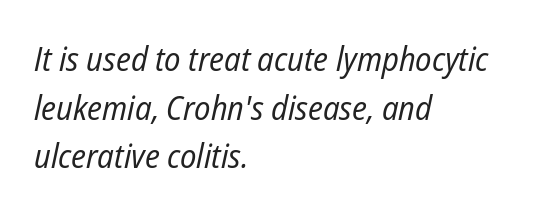
The image shows 34 px regular-weight, condensed type, italic (leaning right); set left-aligned, normal line spacing (1.43x), normal letter spacing, not underlined; low stroke contrast and a medium x-height.
